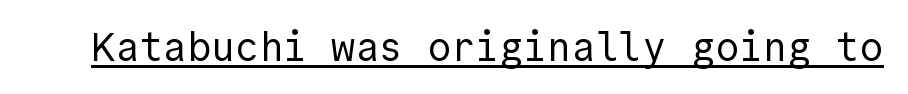
The image shows 40 px regular-weight sans-serif type, upright; set normal letter spacing, underlined; a medium x-height.
